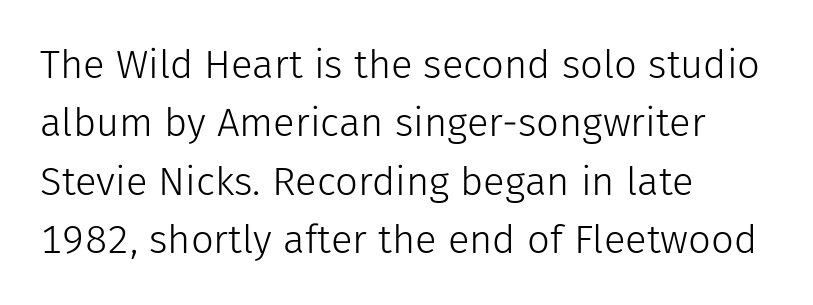
Q: Is the text bold? A: No.
Q: Is the text italic (slanted)? A: No, it is upright.
Q: Is the typeface a serif or a sans-serif typeface? A: Sans-serif.
Q: Is the text underlined? A: No.
Q: How is the paragraph aligned? A: Left-aligned.
Q: Is the spacing between letters normal or unusually wide? A: Normal.
Q: Is the spacing between lines tight, normal or loose? A: Normal.
Q: Width (condensed, normal, or wide)? A: Normal.
Q: Stroke contrast? A: Low.
Q: x-height? A: Medium.
Q: Monospaced? A: No.
